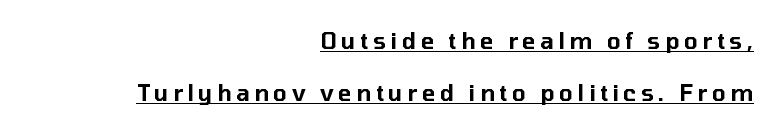
Q: Is the text italic (slanted)? A: No, it is upright.
Q: Is the text underlined? A: Yes.
Q: How is the paragraph aligned? A: Right-aligned.
Q: Is the spacing between letters normal or unusually wide? A: Unusually wide.
Q: Is the spacing between lines tight, normal or loose? A: Loose.
